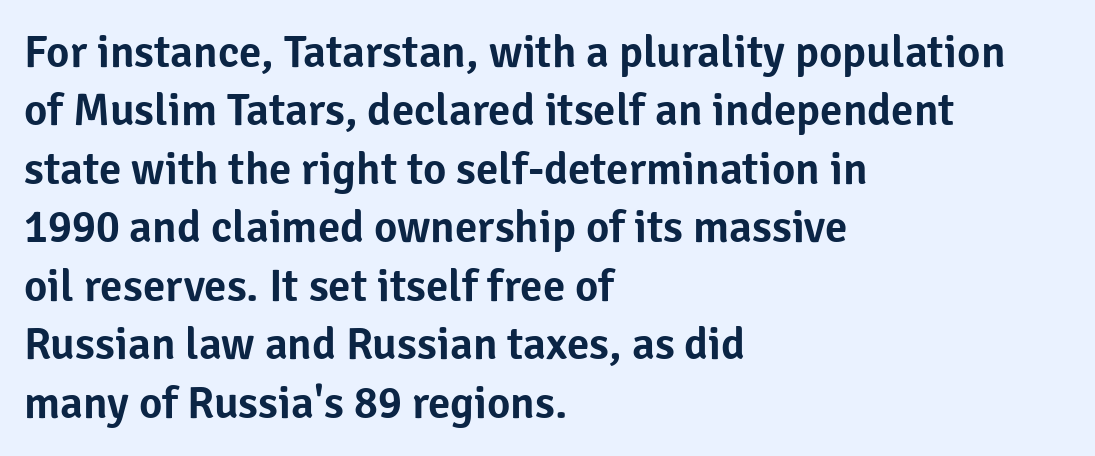
Q: Is the text italic (slanted)? A: No, it is upright.
Q: Is the typeface a serif or a sans-serif typeface? A: Sans-serif.
Q: Is the text underlined? A: No.
Q: How is the paragraph aligned? A: Left-aligned.
Q: Is the spacing between letters normal or unusually wide? A: Normal.
Q: Is the spacing between lines tight, normal or loose? A: Normal.
Q: Width (condensed, normal, or wide)? A: Normal.
Q: Stroke contrast? A: Low.
Q: x-height? A: Medium.
Q: Monospaced? A: No.
